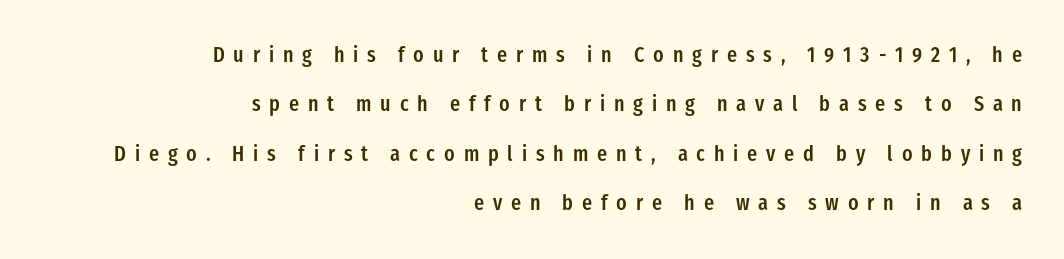
{"italic": "no", "bold": "semi", "underline": "no", "align": "right", "line_spacing": "loose", "line_spacing_ratio": 2.35, "letter_spacing": "wide", "letter_spacing_em": 0.42, "glyph_px": 21}
